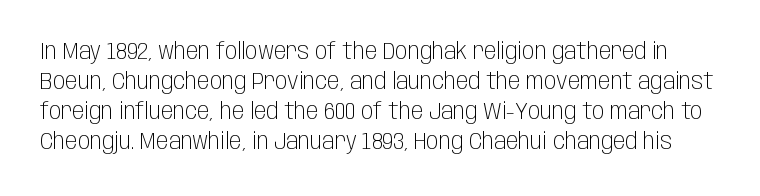
Stems and bowls with no extra thickness — not bold. Vertically, the passage feels balanced, rows spaced as you'd expect. Look at the tracking — it's just the regular setting, nothing added. The words here are not underlined.
